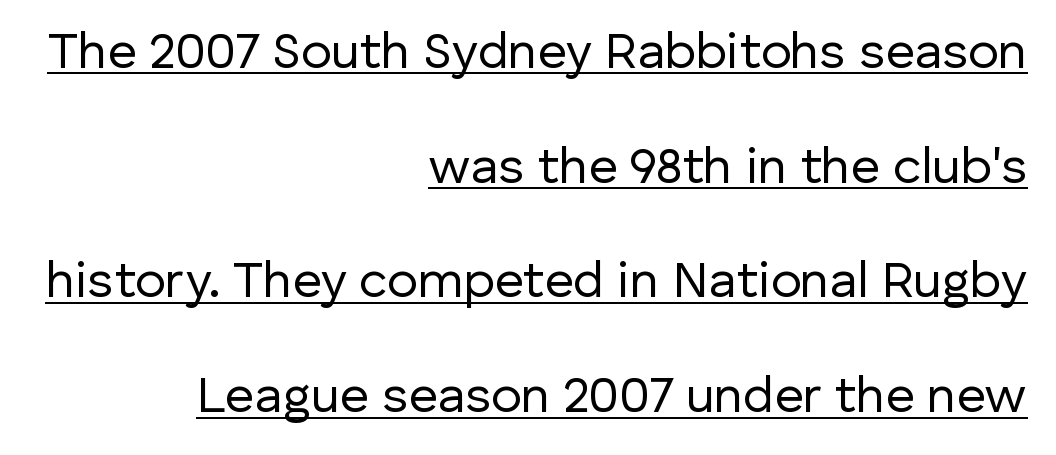
Layout note: lines flush right. Short note: letters normally spaced. The designer dialed line spacing up above the default. The face used here is proportionally spaced, like ordinary book or web type. The rendered words wear a rule along their underside.
